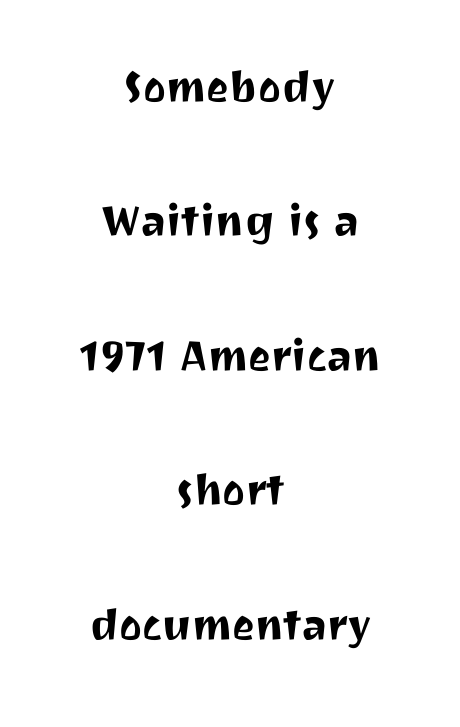
Q: Is the text italic (slanted)? A: No, it is upright.
Q: Is the typeface a serif or a sans-serif typeface? A: Sans-serif.
Q: Is the text underlined? A: No.
Q: How is the paragraph aligned? A: Centered.
Q: Is the spacing between letters normal or unusually wide? A: Normal.
Q: Is the spacing between lines tight, normal or loose? A: Loose.
Q: Width (condensed, normal, or wide)? A: Normal.
Q: Stroke contrast? A: Medium.
Q: x-height? A: Medium.
Q: Monospaced? A: No.
